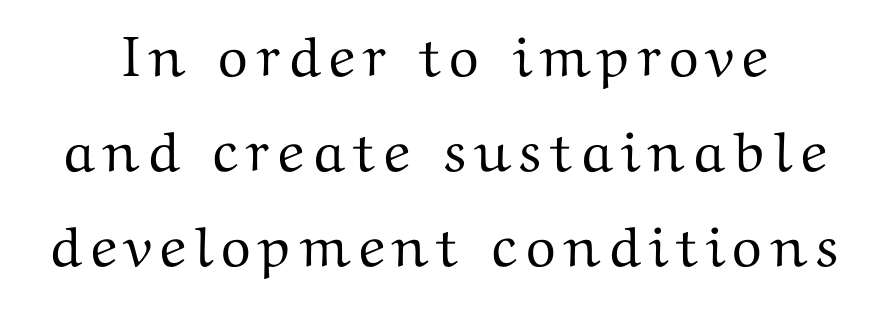
Q: Is the text italic (slanted)? A: No, it is upright.
Q: Is the typeface a serif or a sans-serif typeface? A: Serif.
Q: Is the text underlined? A: No.
Q: Is the spacing between lines tight, normal or loose? A: Normal.
Q: Width (condensed, normal, or wide)? A: Wide.
Q: Stroke contrast? A: Medium.
Q: x-height? A: Medium.
Q: Monospaced? A: No.
